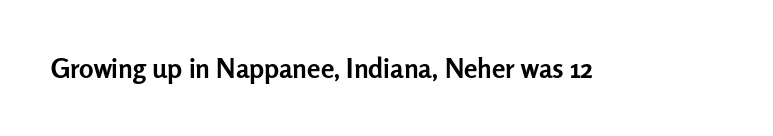
Q: Is the text bold? A: Yes.
Q: Is the text italic (slanted)? A: No, it is upright.
Q: Is the text underlined? A: No.
Q: Is the spacing between letters normal or unusually wide? A: Normal.
